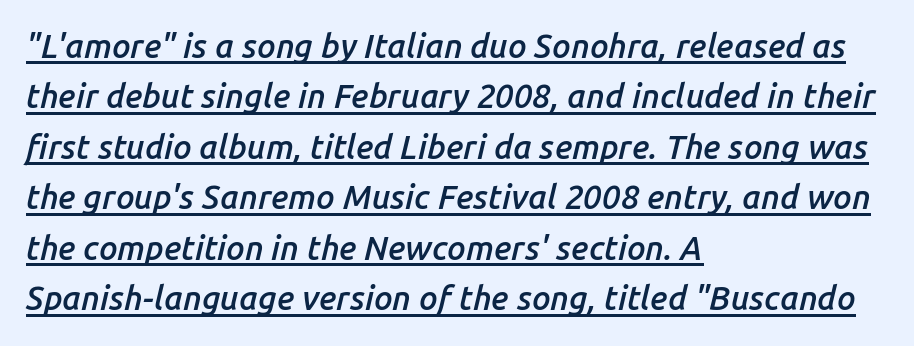
{"italic": "yes", "lean": "right", "slant_degrees": 14, "bold": "semi", "weight": "semibold", "width": "normal", "stroke_contrast": "low", "x_height": "medium", "monospaced": "no", "underline": "yes", "align": "left", "line_spacing": "normal", "line_spacing_ratio": 1.53, "letter_spacing": "normal", "letter_spacing_em": 0.0, "glyph_px": 33}
